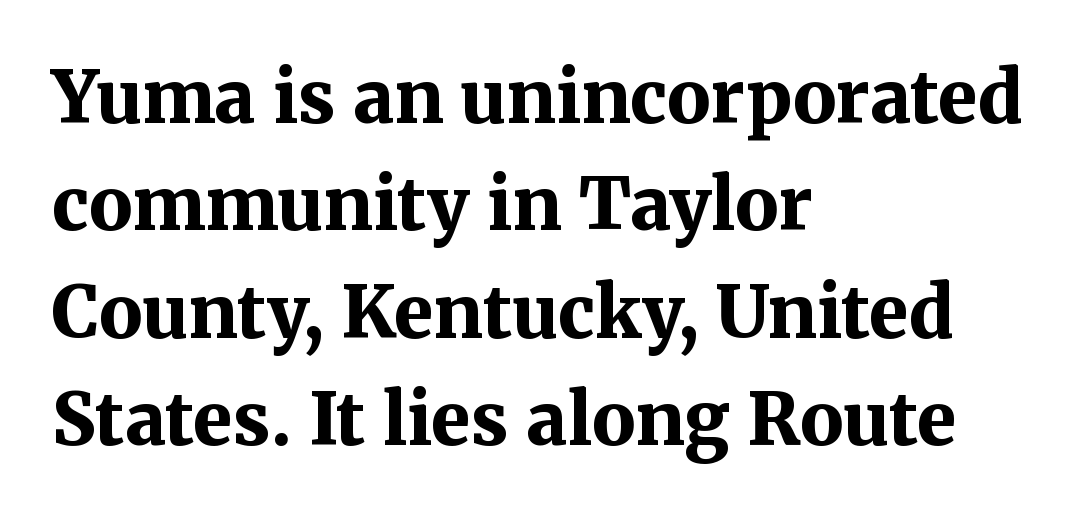
{"serif": "yes", "italic": "no", "bold": "yes", "weight": "bold", "width": "normal", "stroke_contrast": "medium", "x_height": "medium", "monospaced": "no", "underline": "no", "align": "left", "line_spacing": "normal", "line_spacing_ratio": 1.49, "letter_spacing": "normal", "letter_spacing_em": 0.0, "glyph_px": 72}
